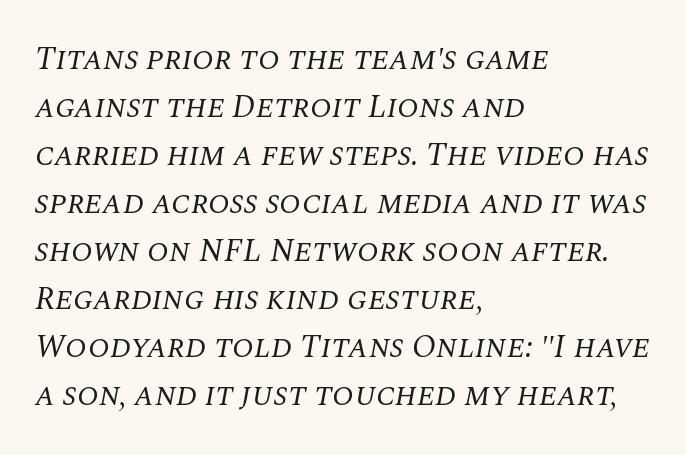
{"serif": "yes", "italic": "yes", "lean": "right", "slant_degrees": 10, "bold": "no", "weight": "regular", "width": "normal", "stroke_contrast": "medium", "x_height": "large", "monospaced": "no", "underline": "no", "align": "left", "line_spacing": "normal", "line_spacing_ratio": 1.5, "letter_spacing": "normal", "letter_spacing_em": 0.0, "glyph_px": 32}
